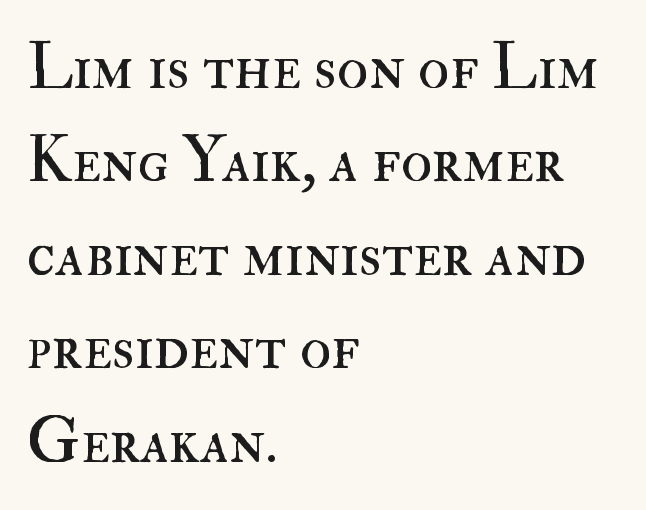
The passage shown is typed in a proportional face where columns would drift. Students, observe: this is what conventionally led text looks like. Characters follow at the spacing the type designer built in. A quiet, ordinary-to-light weight characterises the typeface. This rendering features lettering with no underline.
